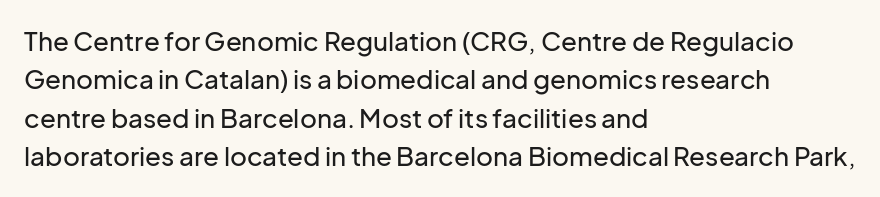
{"italic": "no", "underline": "no", "align": "left", "line_spacing": "normal", "line_spacing_ratio": 1.48, "letter_spacing": "normal", "letter_spacing_em": 0.0, "glyph_px": 26}
